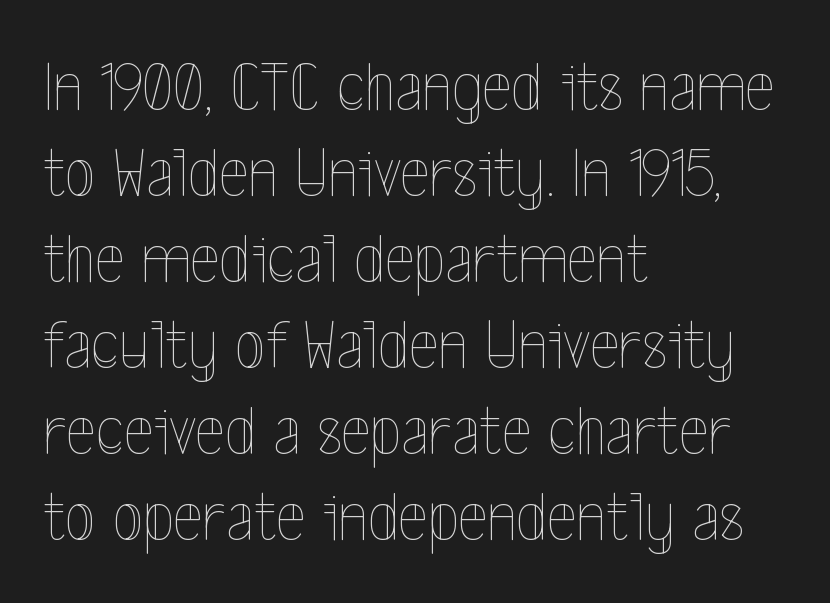
Q: Is the text bold? A: No.
Q: Is the text italic (slanted)? A: No, it is upright.
Q: Is the text underlined? A: No.
Q: How is the paragraph aligned? A: Left-aligned.
Q: Is the spacing between letters normal or unusually wide? A: Normal.
Q: Width (condensed, normal, or wide)? A: Condensed.
Q: x-height? A: Medium.
Q: Monospaced? A: No.
